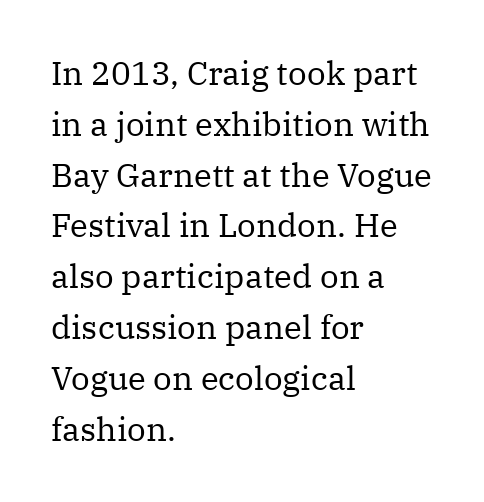
The image shows 33 px regular-weight serif type, upright; set left-aligned, normal line spacing (1.54x), normal letter spacing, not underlined; medium stroke contrast and a medium x-height.
